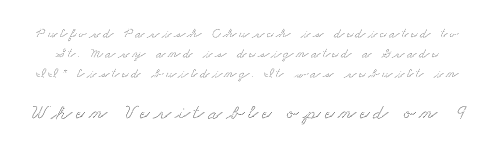
Q: Is the text underlined? A: No.
Q: Is the spacing between lines tight, normal or loose? A: Normal.
Q: Which block of text is set in a larger size, the first (top) or the second (bottom)? A: The second (bottom) one.
